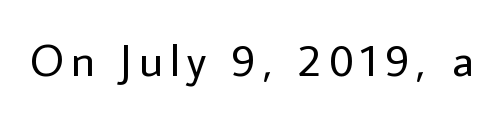
Q: Is the text bold? A: No.
Q: Is the text italic (slanted)? A: No, it is upright.
Q: Is the typeface a serif or a sans-serif typeface? A: Sans-serif.
Q: Is the text underlined? A: No.
Q: Width (condensed, normal, or wide)? A: Normal.
Q: Stroke contrast? A: Low.
Q: x-height? A: Medium.
Q: Monospaced? A: No.
